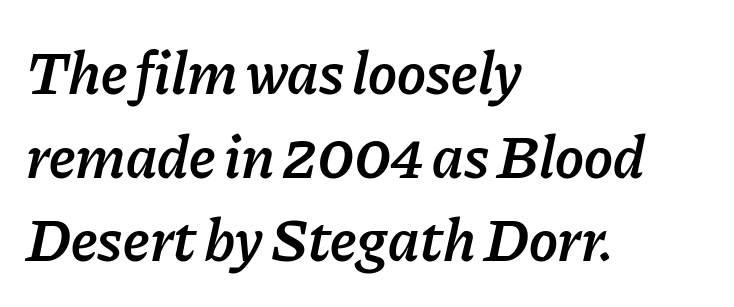
{"italic": "yes", "lean": "right", "slant_degrees": 11, "bold": "semi", "weight": "semibold", "width": "normal", "stroke_contrast": "low", "x_height": "medium", "monospaced": "no", "underline": "no", "align": "left", "line_spacing": "normal", "line_spacing_ratio": 1.37, "letter_spacing": "normal", "letter_spacing_em": 0.0, "glyph_px": 61}
